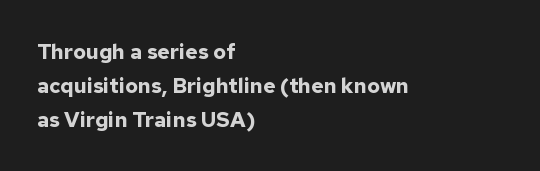
The image shows 21 px bold type, upright; set left-aligned, normal line spacing (1.61x), normal letter spacing, not underlined.
